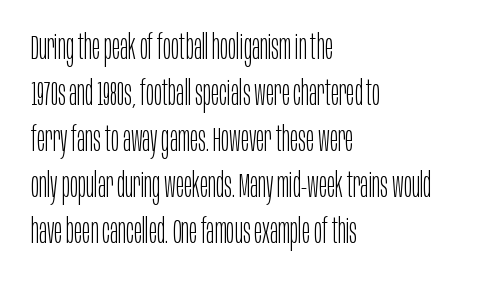
The image shows 34 px light, condensed sans-serif type, upright; set left-aligned, normal line spacing (1.35x), normal letter spacing, not underlined; low stroke contrast and a large x-height.
